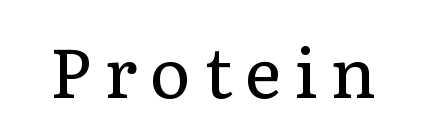
The image shows 69 px regular-weight serif type, upright; set not underlined; low stroke contrast and a medium x-height.
